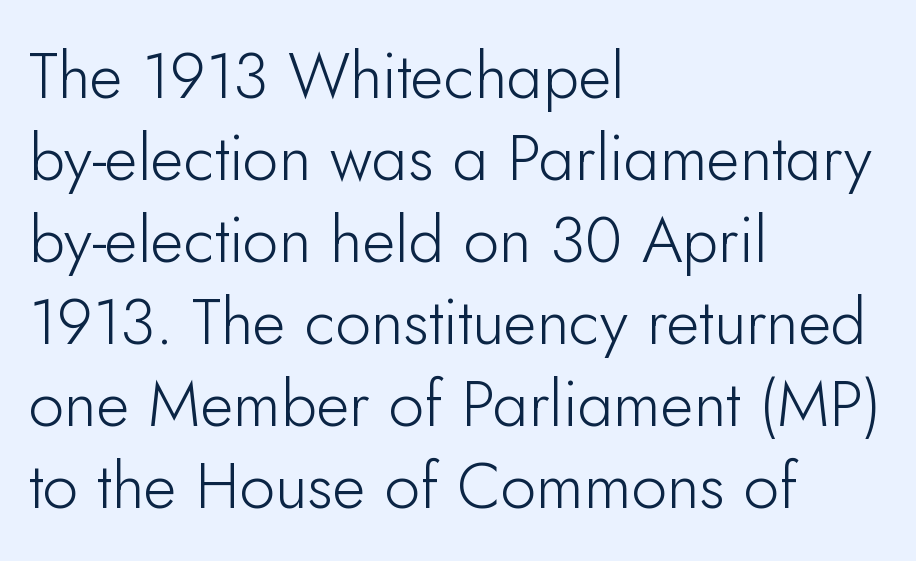
Q: Is the text bold? A: No.
Q: Is the text italic (slanted)? A: No, it is upright.
Q: Is the typeface a serif or a sans-serif typeface? A: Sans-serif.
Q: Is the text underlined? A: No.
Q: How is the paragraph aligned? A: Left-aligned.
Q: Is the spacing between letters normal or unusually wide? A: Normal.
Q: Is the spacing between lines tight, normal or loose? A: Normal.
Q: Width (condensed, normal, or wide)? A: Normal.
Q: Stroke contrast? A: Low.
Q: x-height? A: Small.
Q: Monospaced? A: No.
